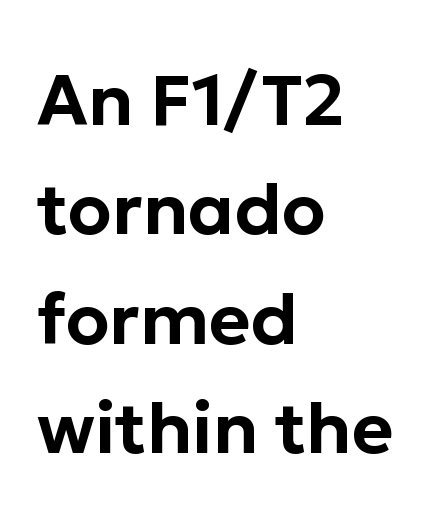
If you measured baseline to baseline, you'd find a middling distance. Beneath every word, the page is bare. The face used here is rendered with its standard letterfit. Which margin do the lines hug? The left one — the right edge is uneven. The face used here is proportionally spaced, like ordinary book or web type.
